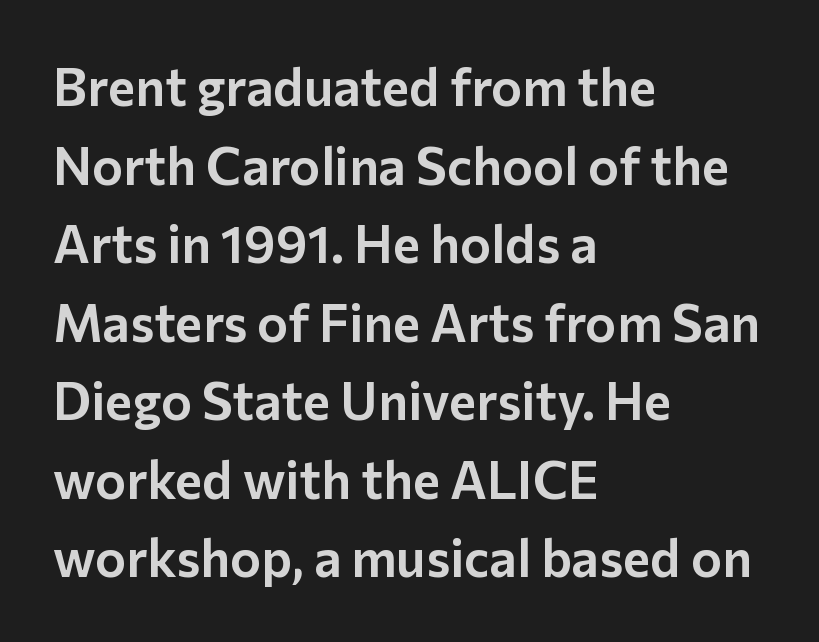
Q: Is the text italic (slanted)? A: No, it is upright.
Q: Is the typeface a serif or a sans-serif typeface? A: Sans-serif.
Q: Is the text underlined? A: No.
Q: How is the paragraph aligned? A: Left-aligned.
Q: Is the spacing between letters normal or unusually wide? A: Normal.
Q: Is the spacing between lines tight, normal or loose? A: Normal.
Q: Width (condensed, normal, or wide)? A: Normal.
Q: Stroke contrast? A: Low.
Q: x-height? A: Medium.
Q: Monospaced? A: No.
